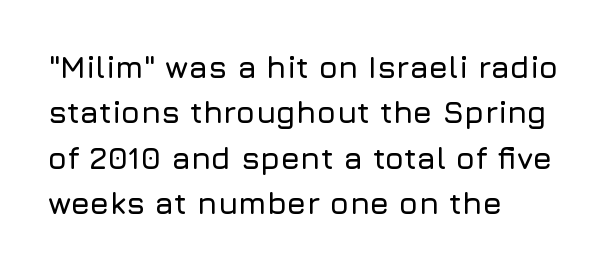
Classification — sans serif. In CSS terms this would be text-align: left. Nothing unusual about the tracking: characters are spaced as the font intends. Summary of vertical rhythm: regular, with standard interline spacing. The specimen omits any rule beneath the text block's lines. These lines were composed using upright roman letters.
